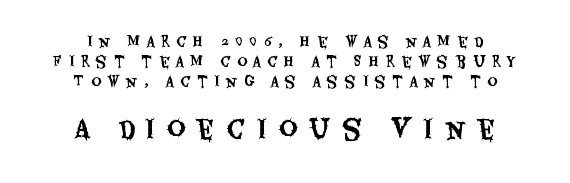
Q: Is the text italic (slanted)? A: No, it is upright.
Q: Is the text underlined? A: No.
Q: How is the paragraph aligned? A: Centered.
Q: Is the spacing between letters normal or unusually wide? A: Unusually wide.
Q: Is the spacing between lines tight, normal or loose? A: Normal.
Q: Which block of text is set in a larger size, the first (top) or the second (bottom)? A: The second (bottom) one.
